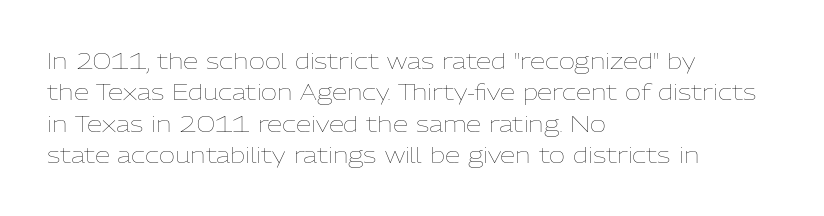
The image shows 22 px text type, upright; set left-aligned, normal line spacing (1.43x), normal letter spacing, not underlined.
